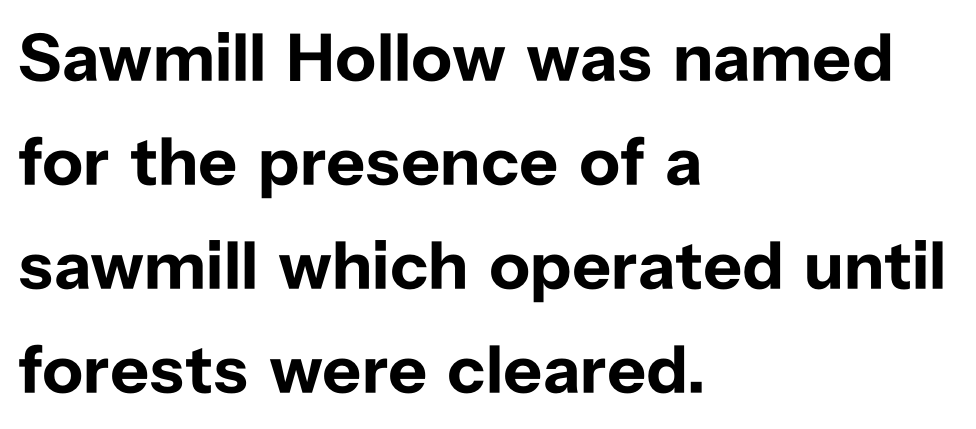
The image shows 68 px bold sans-serif type, upright; set left-aligned, normal line spacing (1.53x), normal letter spacing, not underlined; low stroke contrast and a medium x-height.
